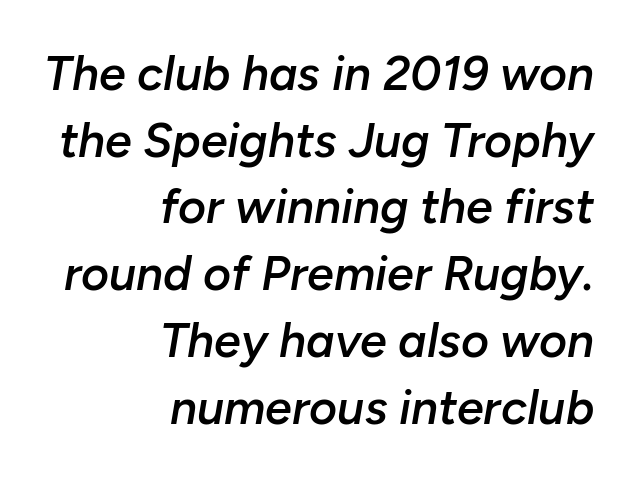
This sample uses an oblique cut, with every glyph tilted off the vertical. Spacing verdict: proportional, widths tailored to each character. Stems and bowls a touch heavier than normal — semibold. A typesetter would call this zero additional tracking.
